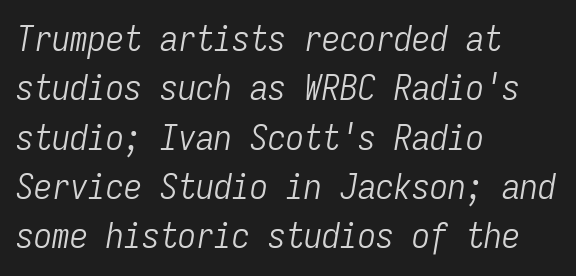
{"italic": "yes", "lean": "right", "slant_degrees": 9, "bold": "no", "weight": "light", "width": "condensed", "stroke_contrast": "low", "x_height": "medium", "monospaced": "yes", "underline": "no", "align": "left", "line_spacing": "normal", "line_spacing_ratio": 1.37, "letter_spacing": "normal", "letter_spacing_em": 0.0, "glyph_px": 36}
